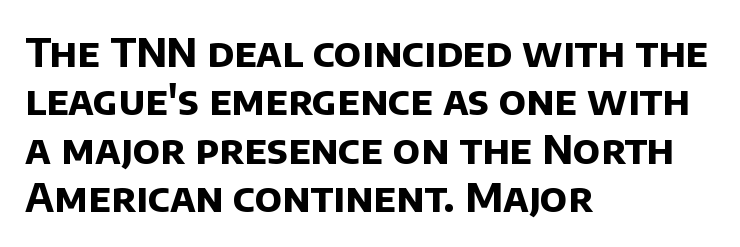
The image shows 40 px bold sans-serif type; set left-aligned, line spacing 1.21x, normal letter spacing, not underlined; low stroke contrast and a large x-height.
